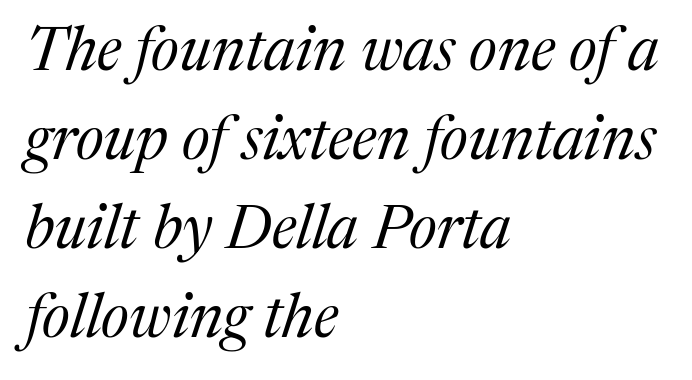
Q: Is the text bold? A: No.
Q: Is the text italic (slanted)? A: Yes, it leans right by about 17 degrees.
Q: Is the typeface a serif or a sans-serif typeface? A: Serif.
Q: Is the text underlined? A: No.
Q: How is the paragraph aligned? A: Left-aligned.
Q: Is the spacing between letters normal or unusually wide? A: Normal.
Q: Is the spacing between lines tight, normal or loose? A: Normal.
Q: Width (condensed, normal, or wide)? A: Normal.
Q: Stroke contrast? A: Medium.
Q: x-height? A: Medium.
Q: Monospaced? A: No.
